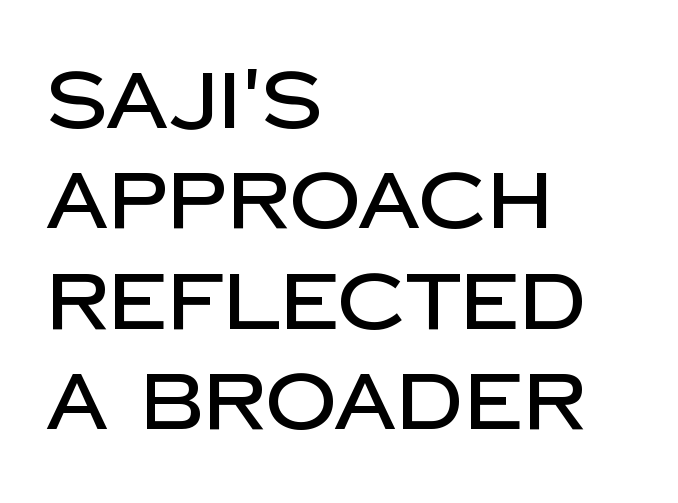
The image shows 79 px sans-serif type, upright; set left-aligned, normal line spacing (1.27x), normal letter spacing, not underlined; low stroke contrast and a large x-height.
